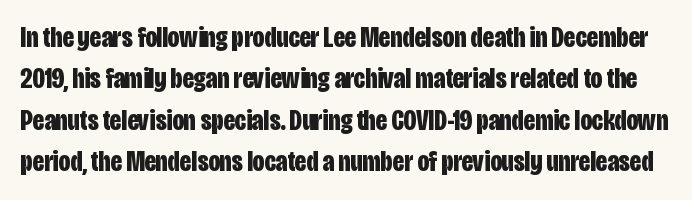
A typesetter would call this proportional, since set widths differ per character. It's the straight-up-and-down kind of type. The line-height multiplier appears to be the usual default. Stroke terminals: plain, sans-serif. Nothing unusual about the tracking: characters are spaced as the font intends. Lines of text with bare space underneath.
